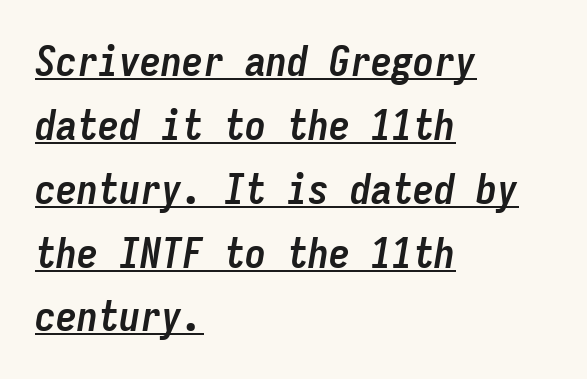
The image shows 42 px semibold, condensed type, italic (leaning right), monospaced; set left-aligned, normal line spacing (1.52x), normal letter spacing, underlined; low stroke contrast and a medium x-height.
